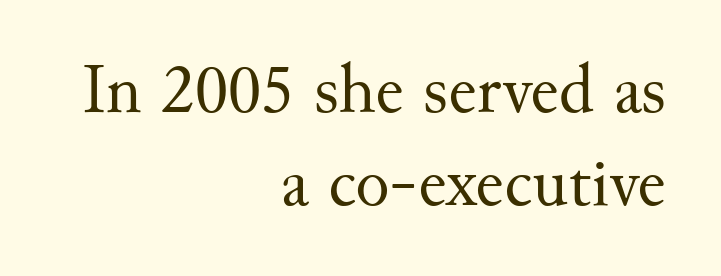
The image shows 71 px regular-weight serif type, upright; set right-aligned, normal line spacing (1.31x), normal letter spacing, not underlined; medium stroke contrast and a small x-height.
